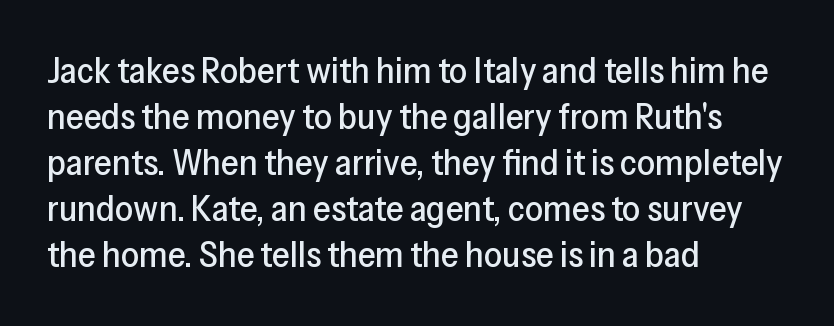
{"serif": "no", "italic": "no", "width": "normal", "stroke_contrast": "low", "x_height": "medium", "monospaced": "no", "underline": "no", "align": "left", "line_spacing": "normal", "line_spacing_ratio": 1.28, "letter_spacing": "normal", "letter_spacing_em": 0.0, "glyph_px": 36}
